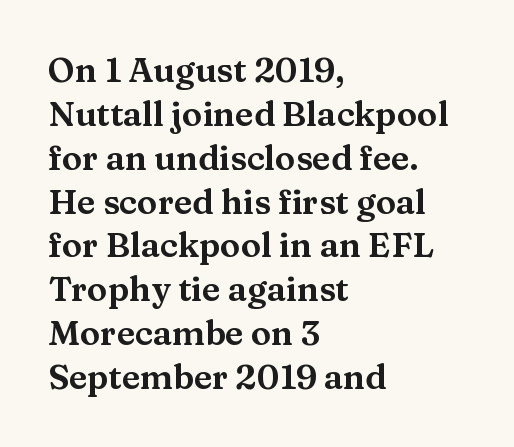
No word sits above an underline. The letters sit at their default tracking, neither squeezed nor spread. Is this a fixed-width face? No — the glyphs have proportional, varying widths. Where is the straight margin? On the left. This sample keeps an unexceptional amount of space between lines. Italic? Not at all — the glyphs are vertical.
